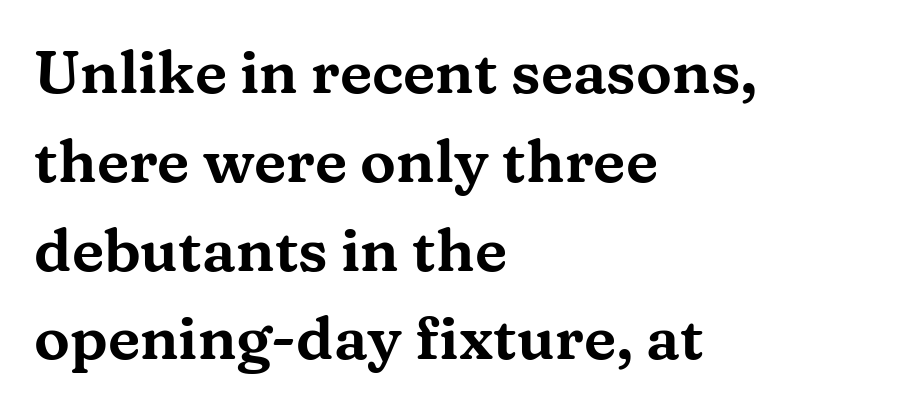
The image shows 60 px wide serif type, upright; set left-aligned, normal line spacing (1.48x), normal letter spacing, not underlined; medium stroke contrast and a medium x-height.
